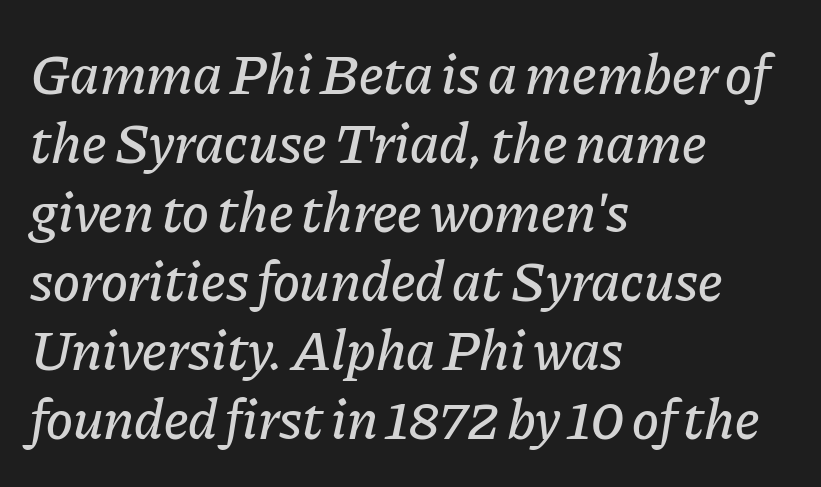
Q: Is the text italic (slanted)? A: Yes, it leans right by about 11 degrees.
Q: Is the text underlined? A: No.
Q: How is the paragraph aligned? A: Left-aligned.
Q: Is the spacing between letters normal or unusually wide? A: Normal.
Q: Width (condensed, normal, or wide)? A: Normal.
Q: Stroke contrast? A: Low.
Q: x-height? A: Medium.
Q: Monospaced? A: No.
